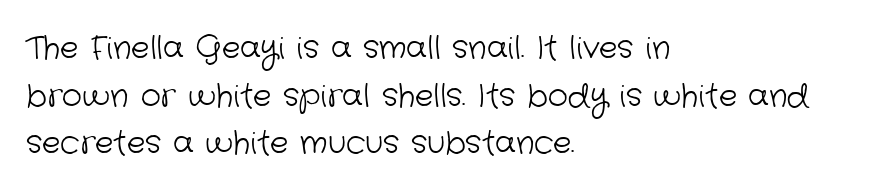
{"serif": "no", "bold": "no", "weight": "light", "width": "normal", "stroke_contrast": "low", "x_height": "medium", "monospaced": "no", "underline": "no", "align": "left", "line_spacing": "normal", "line_spacing_ratio": 1.54, "letter_spacing": "normal", "letter_spacing_em": 0.0, "glyph_px": 31}
